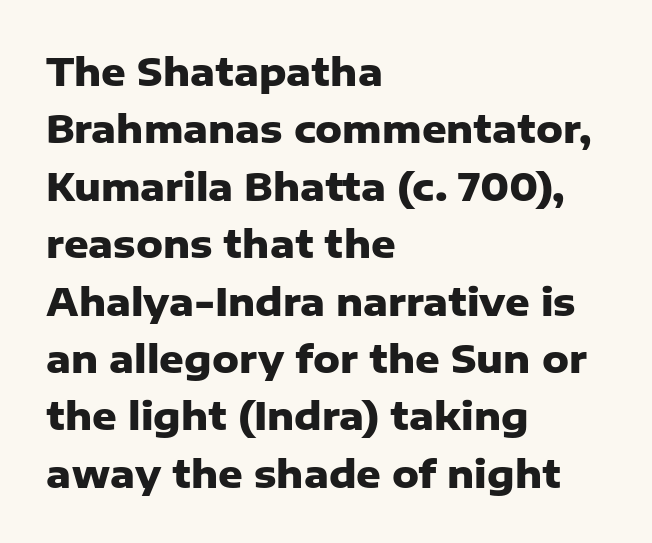
The image shows 38 px heavy sans-serif type, upright; set left-aligned, normal line spacing (1.51x), normal letter spacing, not underlined; low stroke contrast and a medium x-height.
